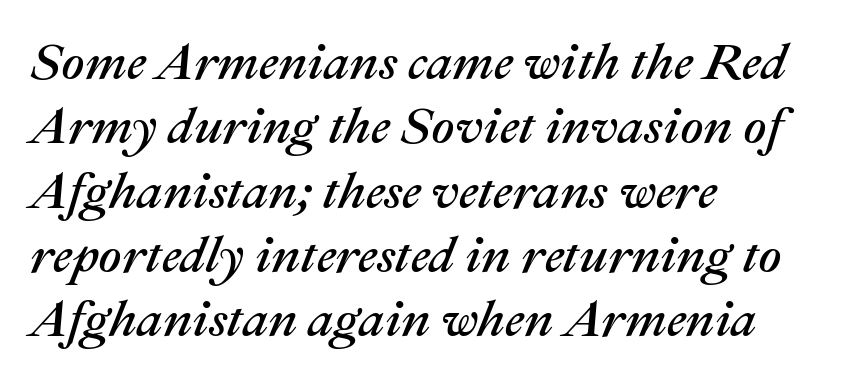
Q: Is the text italic (slanted)? A: Yes, it leans right by about 22 degrees.
Q: Is the text underlined? A: No.
Q: How is the paragraph aligned? A: Left-aligned.
Q: Is the spacing between letters normal or unusually wide? A: Normal.
Q: Is the spacing between lines tight, normal or loose? A: Normal.
Q: Width (condensed, normal, or wide)? A: Normal.
Q: Stroke contrast? A: Medium.
Q: x-height? A: Medium.
Q: Monospaced? A: No.
